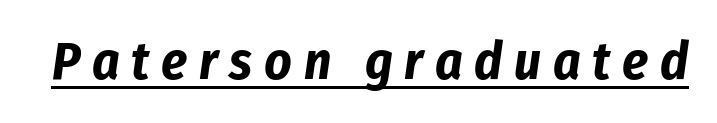
Q: Is the text bold? A: Yes.
Q: Is the text italic (slanted)? A: Yes, it leans right by about 8 degrees.
Q: Is the text underlined? A: Yes.
Q: Is the spacing between letters normal or unusually wide? A: Unusually wide.
Q: Width (condensed, normal, or wide)? A: Condensed.
Q: Stroke contrast? A: Low.
Q: x-height? A: Medium.
Q: Monospaced? A: No.
